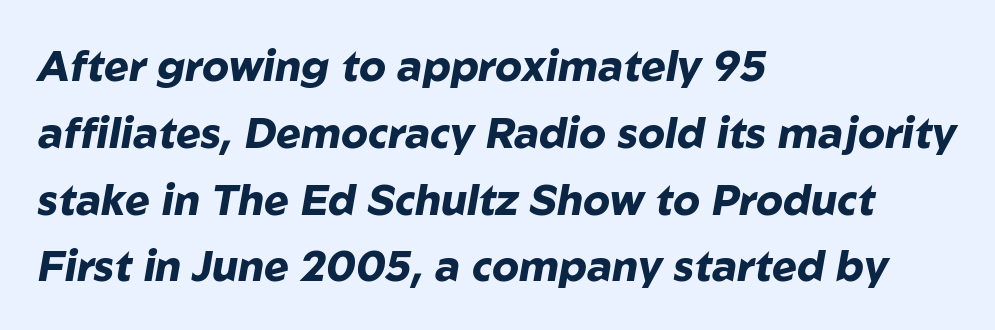
Anything drawn beneath the words? Only blank space. Is the letter spacing exaggerated? No — it looks like the ordinary default. The strokes are fattened all the way to bold. Quick note: italic. A normal amount of white space separates one row of letters from the next.
